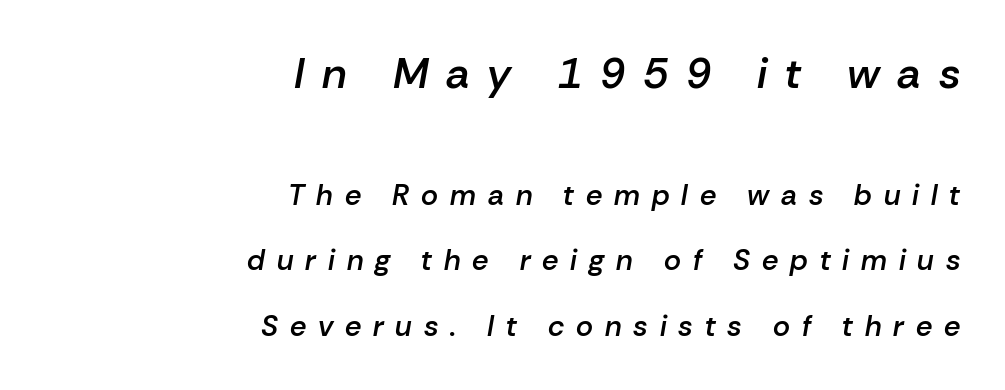
Q: Is the text bold? A: Semi-bold.
Q: Is the text italic (slanted)? A: Yes, it leans right by about 10 degrees.
Q: Is the text underlined? A: No.
Q: How is the paragraph aligned? A: Right-aligned.
Q: Is the spacing between letters normal or unusually wide? A: Unusually wide.
Q: Is the spacing between lines tight, normal or loose? A: Loose.
Q: Which block of text is set in a larger size, the first (top) or the second (bottom)? A: The first (top) one.
Q: Width (condensed, normal, or wide)? A: Normal.
Q: Stroke contrast? A: Low.
Q: x-height? A: Medium.
Q: Monospaced? A: No.
